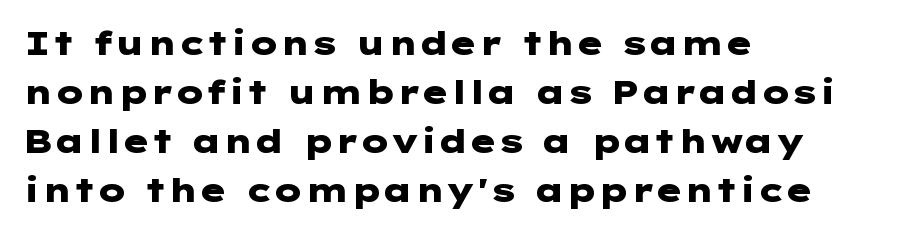
{"serif": "no", "italic": "no", "bold": "yes", "weight": "heavy", "width": "wide", "stroke_contrast": "low", "x_height": "medium", "underline": "no", "align": "left", "line_spacing": "normal", "line_spacing_ratio": 1.48, "letter_spacing": "normal", "letter_spacing_em": 0.0, "glyph_px": 33}
